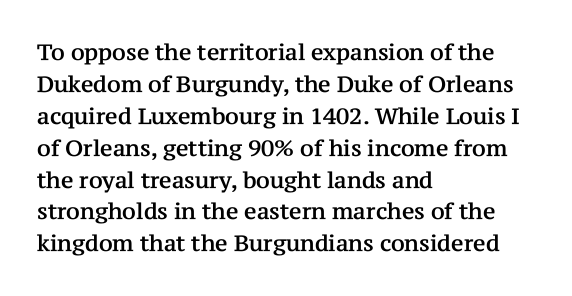
Q: Is the text italic (slanted)? A: No, it is upright.
Q: Is the text underlined? A: No.
Q: How is the paragraph aligned? A: Left-aligned.
Q: Is the spacing between letters normal or unusually wide? A: Normal.
Q: Is the spacing between lines tight, normal or loose? A: Normal.
